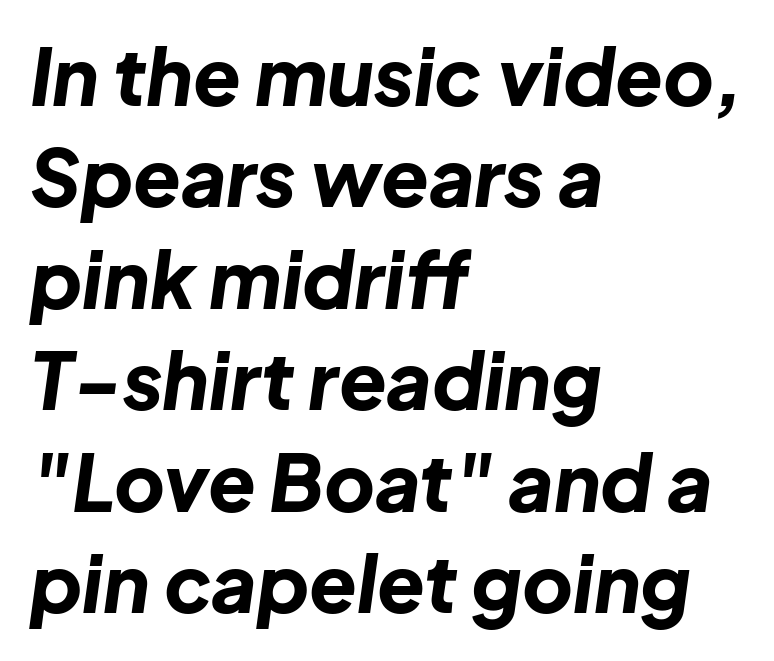
A full-strength bold gives these letters their thick strokes. The type is set solid horizontally, with unmodified tracking. The strip under each line holds only bare page. Here the designer chose a conventional face with non-uniform glyph widths. The space between consecutive lines is moderate. The lines are quadded left.
